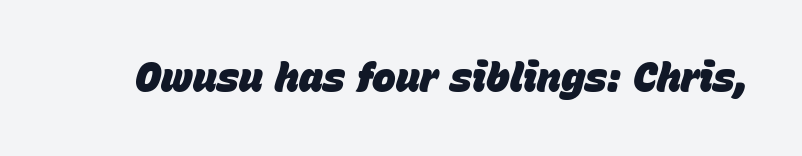
The image shows 40 px heavy type, italic (leaning right); set normal letter spacing, not underlined; low stroke contrast and a large x-height.
